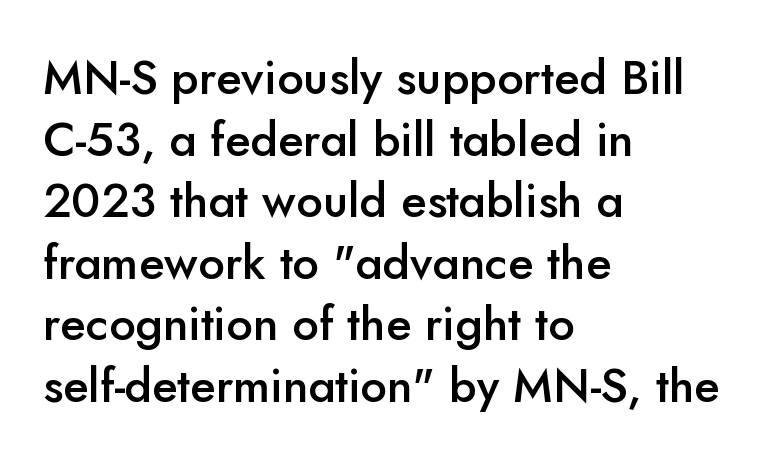
There is no visible air inserted between adjacent glyphs. The rendering shows plain stroke endings on the letterforms — a sans-serif design. You could not count columns in this text — the font is proportionally spaced. Visually the block forms a straight wall on the left and a jagged coastline on the right.
